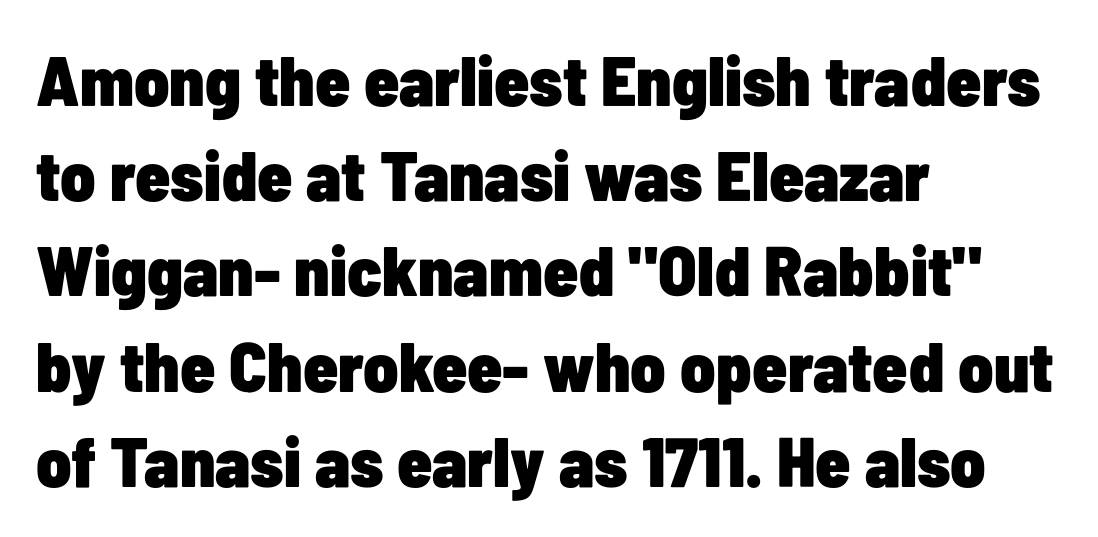
{"serif": "no", "italic": "no", "bold": "yes", "weight": "heavy", "width": "condensed", "stroke_contrast": "low", "x_height": "medium", "monospaced": "no", "underline": "no", "align": "left", "line_spacing": "normal", "line_spacing_ratio": 1.36, "letter_spacing": "normal", "letter_spacing_em": 0.0, "glyph_px": 70}
